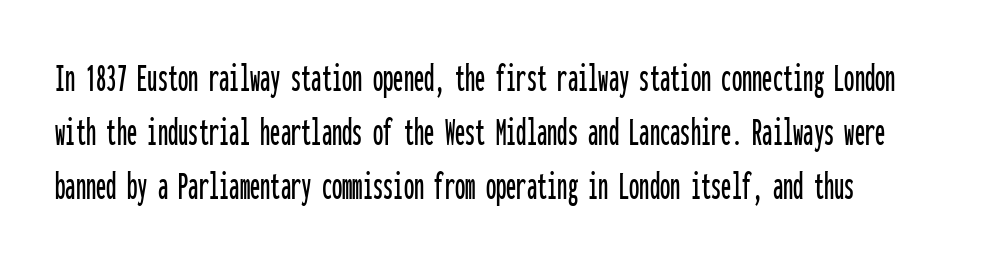
Q: Is the text italic (slanted)? A: No, it is upright.
Q: Is the typeface a serif or a sans-serif typeface? A: Sans-serif.
Q: Is the text underlined? A: No.
Q: How is the paragraph aligned? A: Left-aligned.
Q: Is the spacing between letters normal or unusually wide? A: Normal.
Q: Is the spacing between lines tight, normal or loose? A: Normal.
Q: Width (condensed, normal, or wide)? A: Condensed.
Q: Stroke contrast? A: Low.
Q: x-height? A: Medium.
Q: Monospaced? A: Yes.
